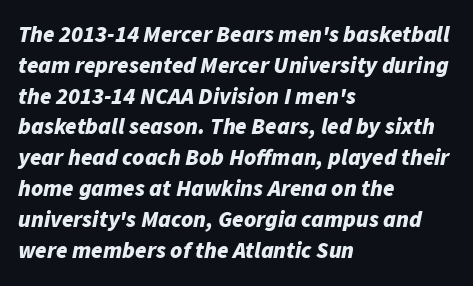
Honestly, the letter spacing is just normal — you wouldn't notice it. This sample keeps an unexceptional amount of space between lines. The space beneath each line is pristine and unruled. In CSS terms this would be text-align: left. Bold? Absolutely — the strokes are thick and heavy.
